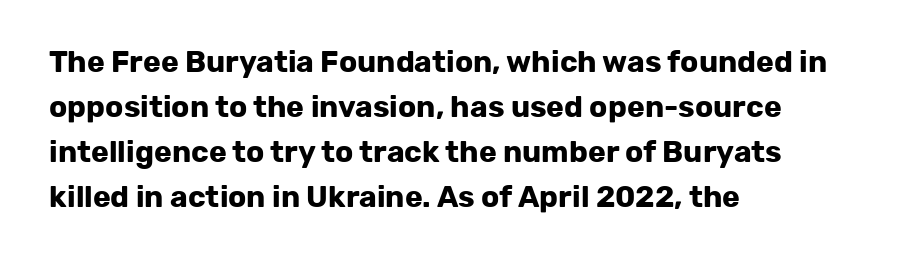
The image shows 30 px bold sans-serif type, upright; set left-aligned, normal line spacing (1.5x), normal letter spacing, not underlined; low stroke contrast and a medium x-height.
